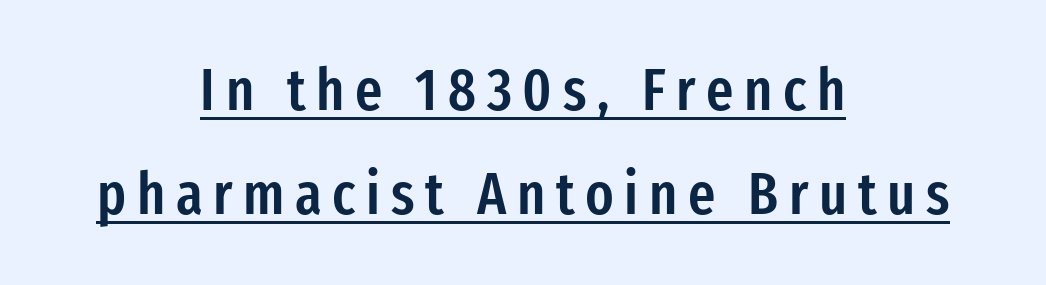
This sample uses an upright cut, with every glyph sitting square on the baseline. The face used here is proportionally spaced, like ordinary book or web type. This rendering employs a face without finishing strokes, i.e., a sans-serif. The string is rendered with underlining switched on. The text block is weighted toward neither margin, spreading evenly from the middle.
